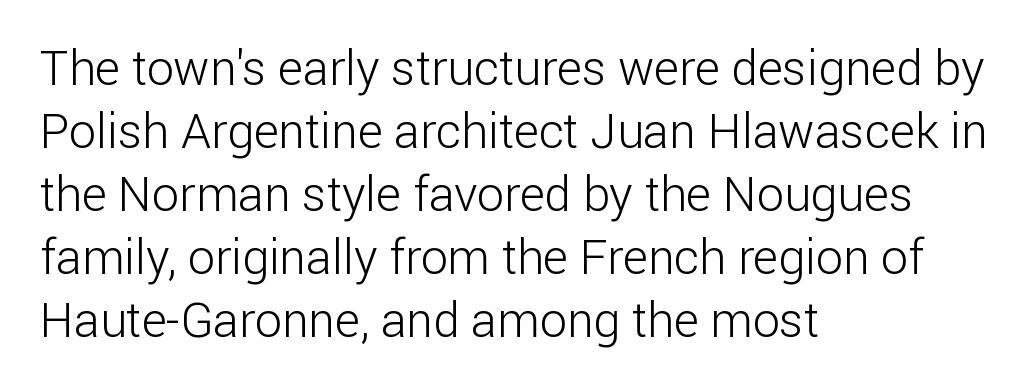
Does the copy run flush right? No — it runs flush left. Character widths vary here, with narrow letters taking less room than wide ones. A light-to-regular cut is what we see here. Honestly, the row spacing looks completely unremarkable. Is the letter spacing exaggerated? No — it looks like the ordinary default.
